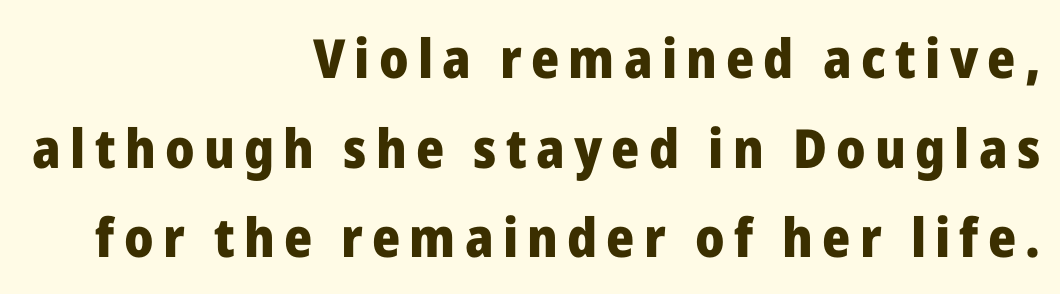
{"serif": "no", "italic": "no", "bold": "yes", "weight": "heavy", "width": "normal", "stroke_contrast": "low", "x_height": "medium", "monospaced": "no", "underline": "no", "align": "right", "line_spacing": "normal", "line_spacing_ratio": 1.66, "glyph_px": 54}
